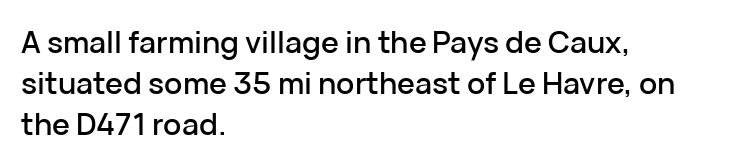
Spacing verdict: proportional, widths tailored to each character. The tracking reads as untouched default to a designer's eye. The vertical gap from one line to the next is medium. Compared with a centered layout, this one pins lines to the left instead. The strip under each line holds only bare page.
